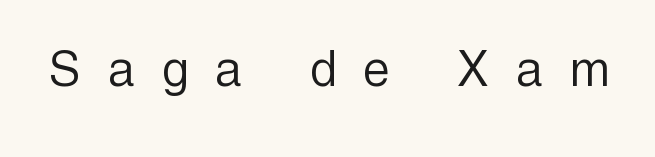
Think of a printed novel: that variable character pitch is what you see here. Stems here are at most as thick as an everyday book face. Do the letters lean? They stand straight. Students, note that the glyphs here are deliberately spaced far apart. This rendering features lettering with no underline.
